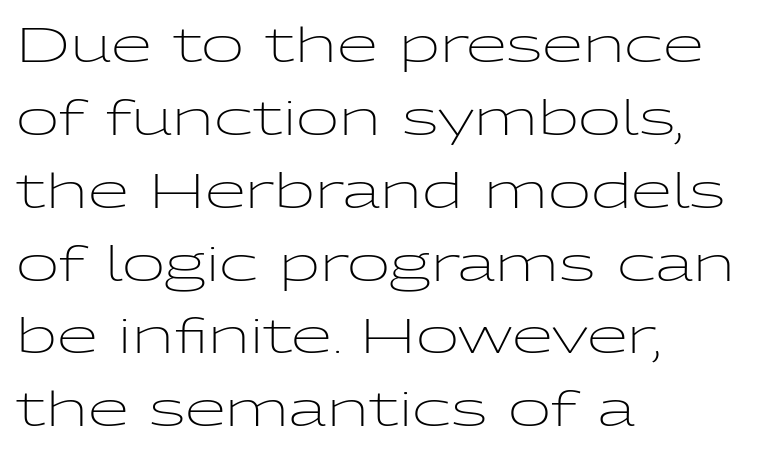
Q: Is the text bold? A: No.
Q: Is the text italic (slanted)? A: No, it is upright.
Q: Is the typeface a serif or a sans-serif typeface? A: Sans-serif.
Q: Is the text underlined? A: No.
Q: How is the paragraph aligned? A: Left-aligned.
Q: Is the spacing between letters normal or unusually wide? A: Normal.
Q: Is the spacing between lines tight, normal or loose? A: Normal.
Q: Width (condensed, normal, or wide)? A: Wide.
Q: Stroke contrast? A: Low.
Q: x-height? A: Medium.
Q: Monospaced? A: No.
